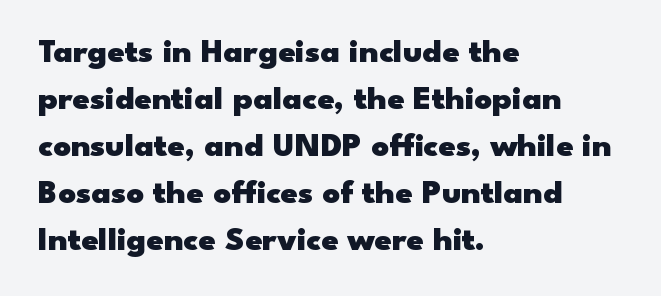
{"serif": "no", "italic": "no", "bold": "yes", "weight": "heavy", "width": "wide", "stroke_contrast": "low", "x_height": "small", "monospaced": "no", "underline": "no", "align": "left", "line_spacing": "normal", "line_spacing_ratio": 1.38, "letter_spacing": "normal", "letter_spacing_em": 0.0, "glyph_px": 34}
